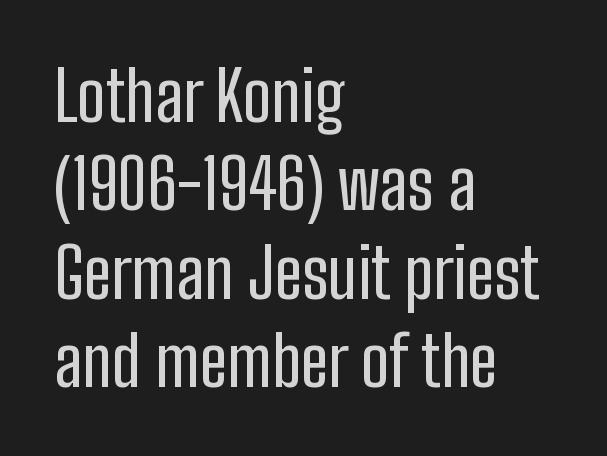
{"serif": "no", "italic": "no", "width": "condensed", "stroke_contrast": "low", "x_height": "medium", "monospaced": "no", "underline": "no", "align": "left", "line_spacing": "normal", "line_spacing_ratio": 1.28, "letter_spacing": "normal", "letter_spacing_em": 0.0, "glyph_px": 69}
